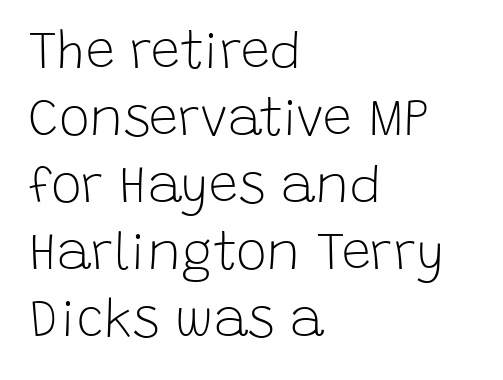
Q: Is the text bold? A: No.
Q: Is the text italic (slanted)? A: No, it is upright.
Q: Is the typeface a serif or a sans-serif typeface? A: Sans-serif.
Q: Is the text underlined? A: No.
Q: How is the paragraph aligned? A: Left-aligned.
Q: Is the spacing between letters normal or unusually wide? A: Normal.
Q: Is the spacing between lines tight, normal or loose? A: Normal.
Q: Width (condensed, normal, or wide)? A: Normal.
Q: Stroke contrast? A: Low.
Q: x-height? A: Large.
Q: Monospaced? A: No.
